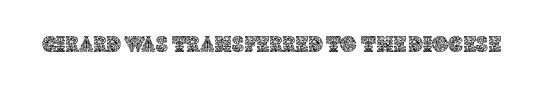
Q: Is the text italic (slanted)? A: No, it is upright.
Q: Is the text underlined? A: No.
Q: Is the spacing between letters normal or unusually wide? A: Normal.
